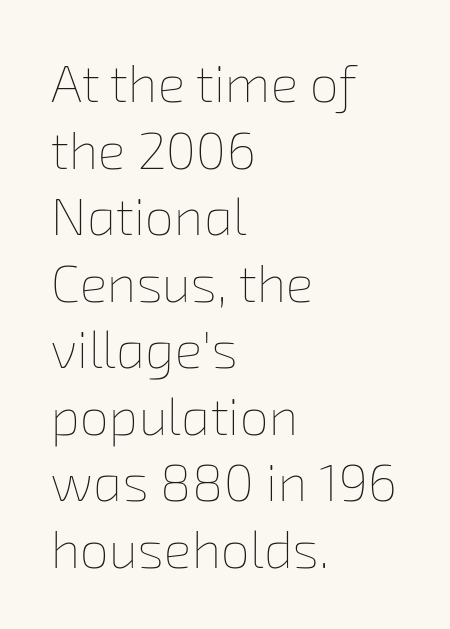
{"bold": "no", "weight": "thin", "width": "normal", "stroke_contrast": "low", "x_height": "medium", "monospaced": "no", "underline": "no", "align": "left", "line_spacing": "normal", "line_spacing_ratio": 1.28, "letter_spacing": "normal", "letter_spacing_em": 0.0, "glyph_px": 52}
